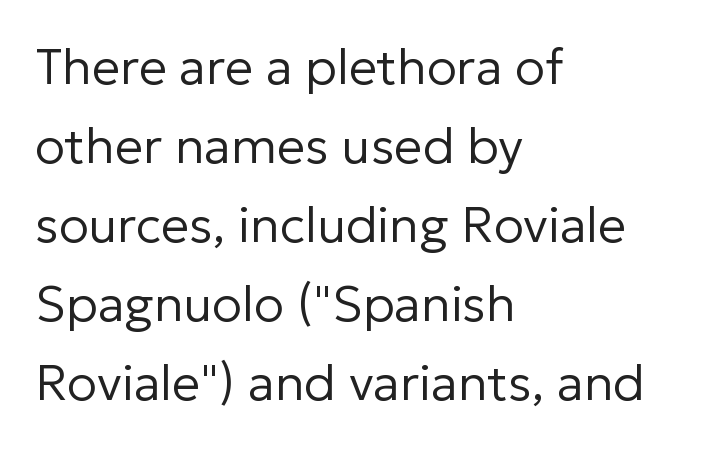
The gap between lines stays unmarked. The letters advance in unequal steps, a hallmark of proportional type. The rows are spaced the way most documents space them. The typesetter chose a ragged-right arrangement here.
